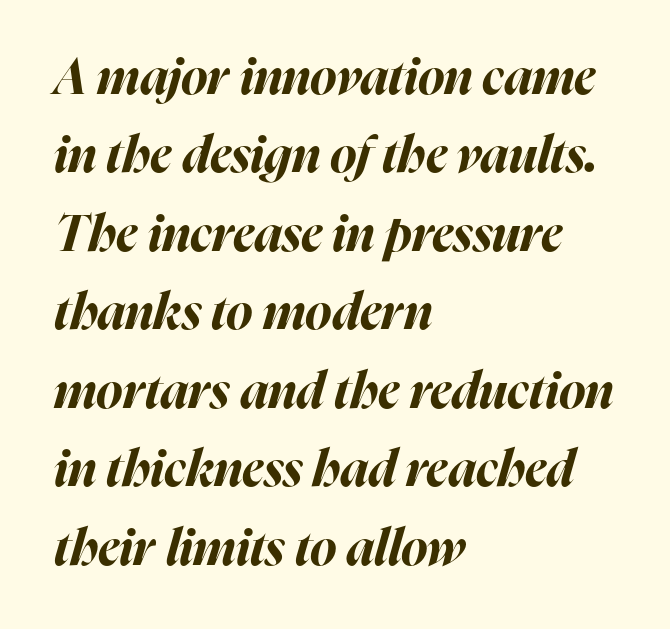
The image shows 50 px bold type, italic (leaning right); set left-aligned, normal line spacing (1.57x), normal letter spacing, not underlined; high stroke contrast and a medium x-height.
